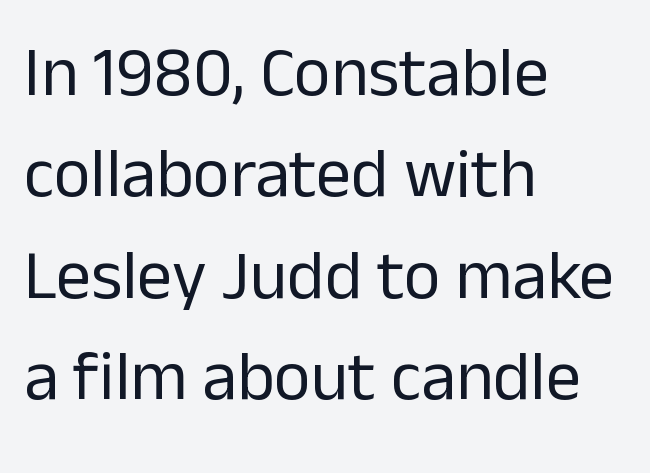
{"serif": "no", "italic": "no", "bold": "no", "weight": "regular", "width": "normal", "stroke_contrast": "low", "x_height": "medium", "monospaced": "no", "underline": "no", "align": "left", "line_spacing": "normal", "line_spacing_ratio": 1.45, "letter_spacing": "normal", "letter_spacing_em": 0.0, "glyph_px": 70}
